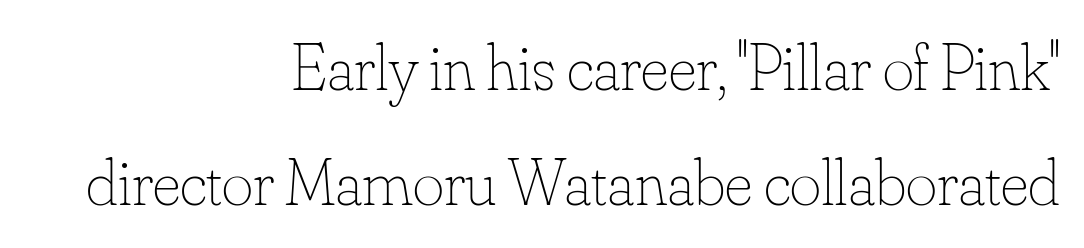
{"italic": "no", "bold": "no", "weight": "thin", "width": "normal", "stroke_contrast": "low", "x_height": "small", "monospaced": "no", "underline": "no", "align": "right", "line_spacing_ratio": 1.72, "letter_spacing": "normal", "letter_spacing_em": 0.0, "glyph_px": 67}
